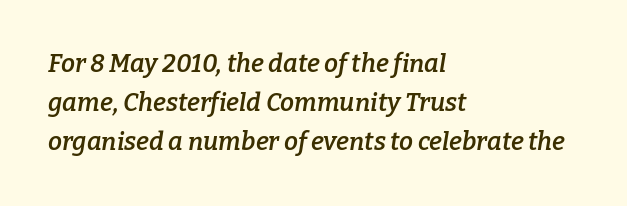
{"italic": "yes", "lean": "right", "slant_degrees": 9, "bold": "semi", "underline": "no", "align": "left", "line_spacing": "normal", "line_spacing_ratio": 1.57, "letter_spacing": "normal", "letter_spacing_em": 0.0, "glyph_px": 25}
